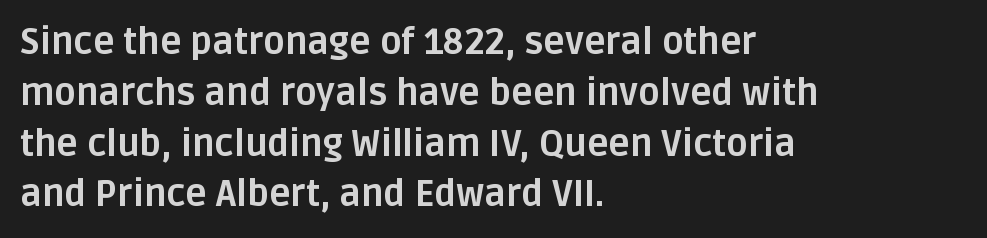
Q: Is the text bold? A: Yes.
Q: Is the text italic (slanted)? A: No, it is upright.
Q: Is the typeface a serif or a sans-serif typeface? A: Sans-serif.
Q: Is the text underlined? A: No.
Q: How is the paragraph aligned? A: Left-aligned.
Q: Is the spacing between letters normal or unusually wide? A: Normal.
Q: Is the spacing between lines tight, normal or loose? A: Normal.
Q: Width (condensed, normal, or wide)? A: Normal.
Q: Stroke contrast? A: Low.
Q: x-height? A: Large.
Q: Monospaced? A: No.
